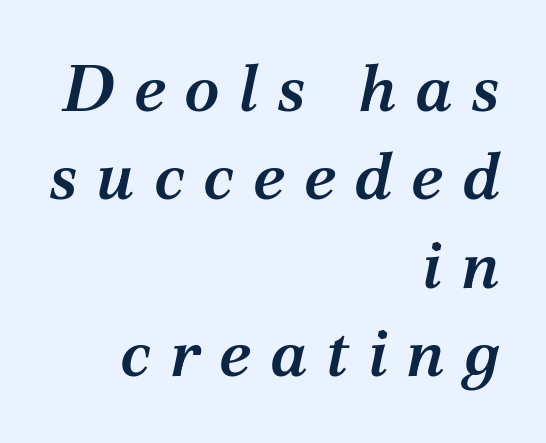
The image shows 65 px semibold serif type, italic (leaning right); set right-aligned, normal line spacing (1.36x), unusually wide letter spacing (+0.29 em), not underlined; medium stroke contrast and a medium x-height.
